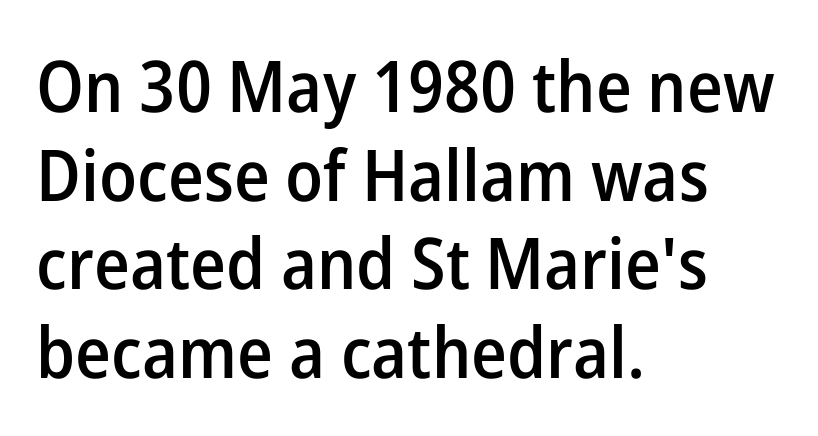
The image shows 71 px semibold sans-serif type, upright; set left-aligned, normal line spacing (1.25x), normal letter spacing, not underlined; low stroke contrast and a medium x-height.
